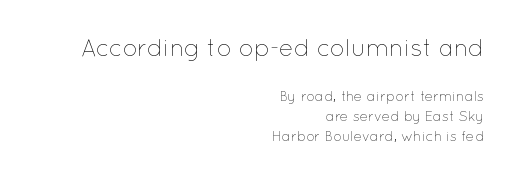
The image shows 24 px text type, upright; set right-aligned, normal line spacing (1.43x), normal letter spacing, not underlined; the first (top) block is 1.71x larger.
